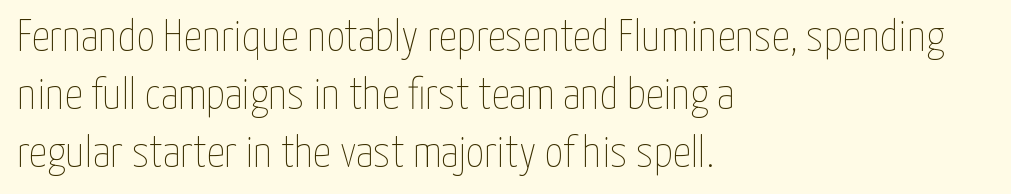
The image shows 45 px thin, condensed type, upright; set left-aligned, normal line spacing (1.29x), normal letter spacing, not underlined; low stroke contrast and a medium x-height.
